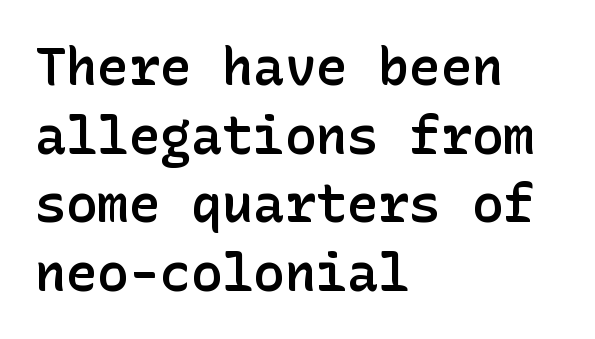
The leading is moderate, giving the passage an even texture. Letters rest on an invisible, unmarked baseline. Typographically, this falls in the sans-serif category. The lines are quadded left.
